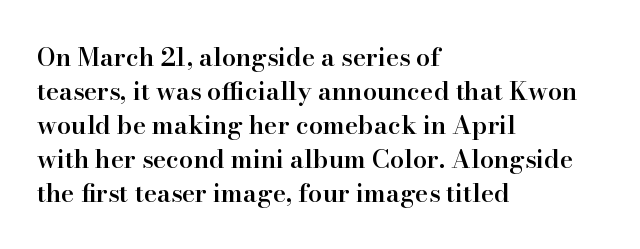
{"italic": "no", "bold": "semi", "underline": "no", "align": "left", "line_spacing": "normal", "line_spacing_ratio": 1.36, "letter_spacing": "normal", "letter_spacing_em": 0.0, "glyph_px": 25}
